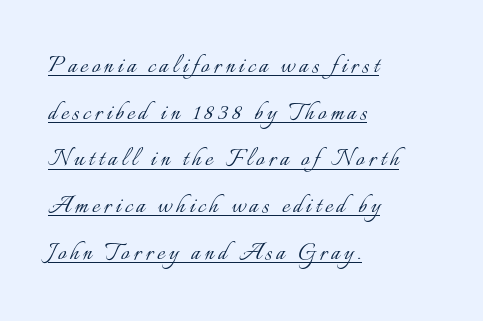
{"bold": "no", "weight": "light", "width": "normal", "stroke_contrast": "low", "x_height": "small", "monospaced": "no", "underline": "yes", "align": "left", "line_spacing": "normal", "line_spacing_ratio": 1.61, "glyph_px": 29}
